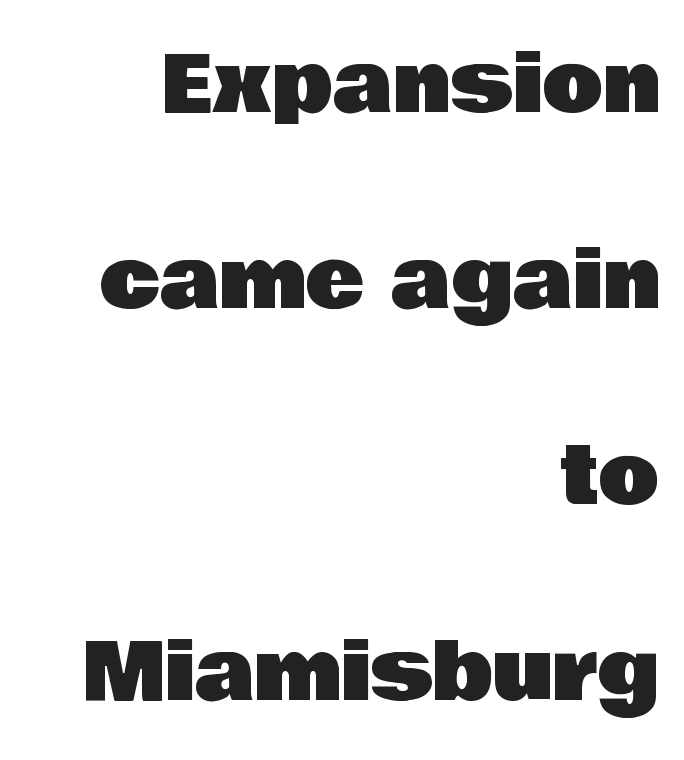
Rendered with straight, roman letterforms. Font category for this specimen: sans-serif. Look at the tracking — it's just the regular setting, nothing added. The area under the type is left untouched. Visually the block forms a straight wall on the right and a jagged coastline on the left. Do the characters align in a grid? No, the font is proportional.
